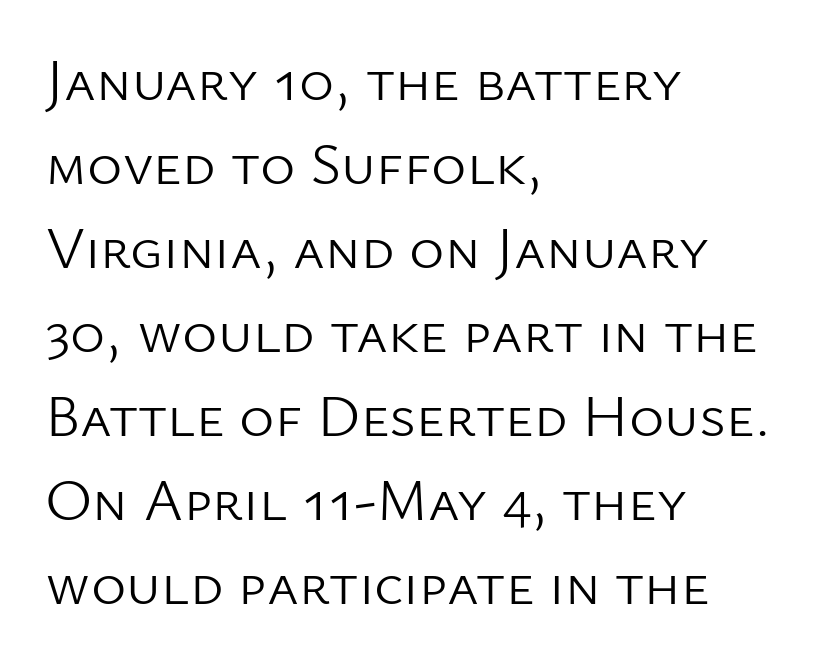
The typeface has the unassuming heft of standard copy or less. Students, note that the glyphs here touch the page at normal intervals. The glyphs are unaccompanied by any horizontal stroke below them. Nothing sits at the stroke ends, so this counts as sans-serif.
